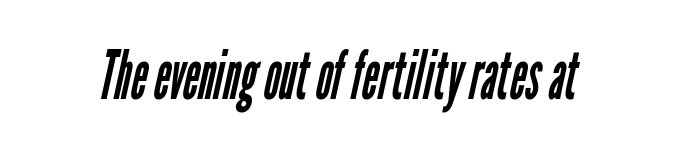
The image shows 69 px regular-weight, condensed sans-serif type; set normal letter spacing, not underlined; low stroke contrast and a medium x-height.
